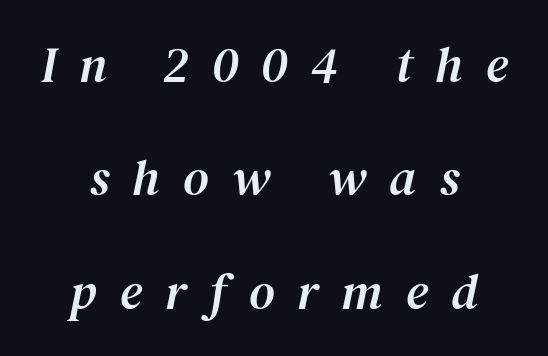
Q: Is the text italic (slanted)? A: Yes, it leans right by about 12 degrees.
Q: Is the typeface a serif or a sans-serif typeface? A: Serif.
Q: Is the text underlined? A: No.
Q: How is the paragraph aligned? A: Centered.
Q: Is the spacing between letters normal or unusually wide? A: Unusually wide.
Q: Is the spacing between lines tight, normal or loose? A: Loose.
Q: Width (condensed, normal, or wide)? A: Normal.
Q: Stroke contrast? A: Medium.
Q: x-height? A: Medium.
Q: Monospaced? A: No.
